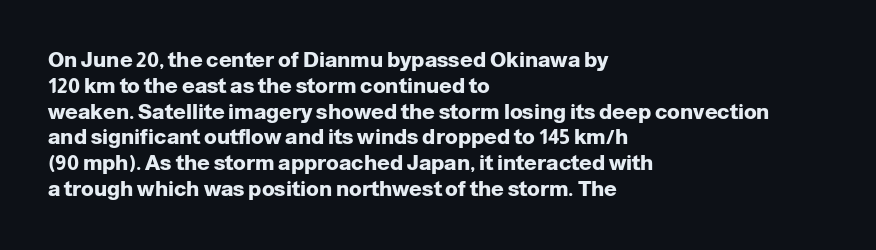
The letters stand upright; this is a roman face. Every row of glyphs begins at an identical x-position on the left. Between one letter and the next there's only the usual sliver of space. Caption: bold face, heavy strokes.
